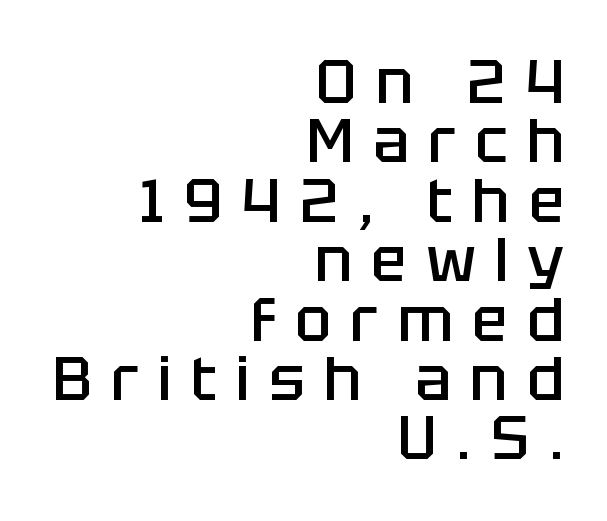
{"serif": "no", "italic": "no", "bold": "semi", "weight": "semibold", "width": "normal", "stroke_contrast": "low", "x_height": "large", "monospaced": "no", "underline": "no", "align": "right", "line_spacing": "tight", "line_spacing_ratio": 0.99, "letter_spacing": "wide", "letter_spacing_em": 0.32, "glyph_px": 60}
